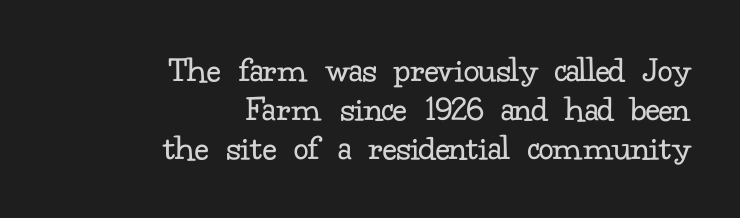
Q: Is the text bold? A: No.
Q: Is the text italic (slanted)? A: No, it is upright.
Q: Is the typeface a serif or a sans-serif typeface? A: Serif.
Q: Is the text underlined? A: No.
Q: How is the paragraph aligned? A: Right-aligned.
Q: Is the spacing between letters normal or unusually wide? A: Normal.
Q: Is the spacing between lines tight, normal or loose? A: Tight.
Q: Width (condensed, normal, or wide)? A: Normal.
Q: Stroke contrast? A: Low.
Q: x-height? A: Small.
Q: Monospaced? A: No.
